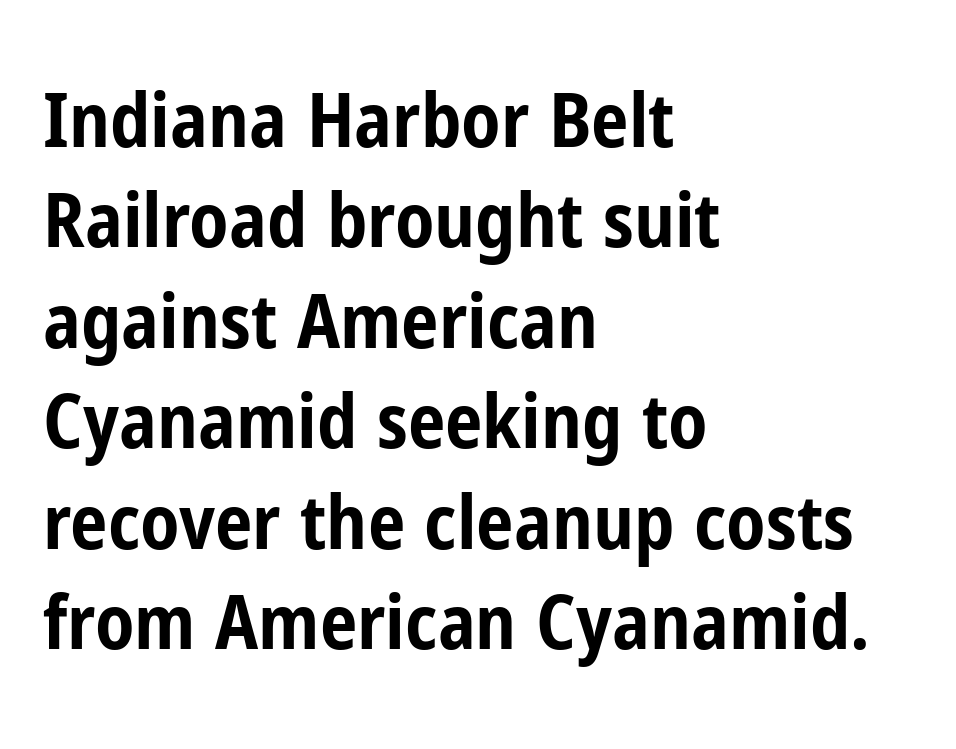
The image shows 75 px bold, condensed sans-serif type, upright; set left-aligned, normal line spacing (1.34x), normal letter spacing, not underlined; low stroke contrast and a medium x-height.
